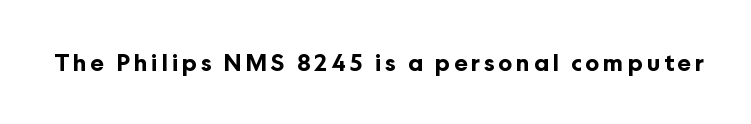
Q: Is the text bold? A: Yes.
Q: Is the text italic (slanted)? A: No, it is upright.
Q: Is the text underlined? A: No.
